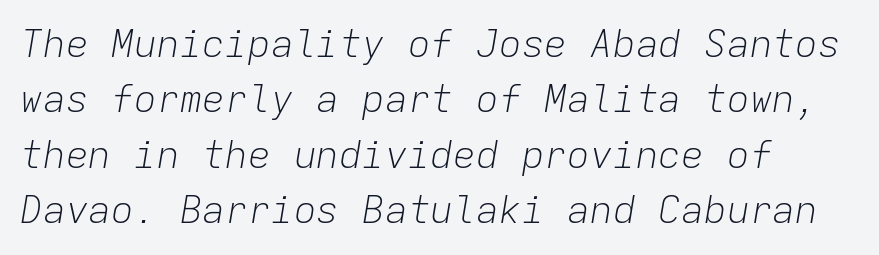
{"italic": "yes", "lean": "right", "slant_degrees": 9, "bold": "no", "weight": "light", "width": "normal", "stroke_contrast": "low", "x_height": "medium", "monospaced": "yes", "underline": "no", "align": "left", "line_spacing": "normal", "line_spacing_ratio": 1.46, "letter_spacing": "normal", "letter_spacing_em": 0.0, "glyph_px": 38}
